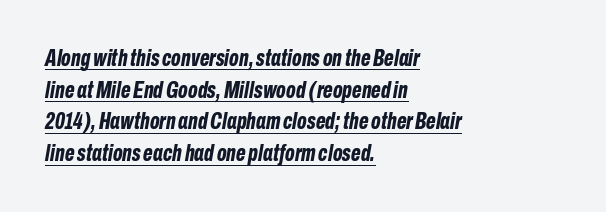
The image shows 23 px bold type, italic (leaning right); set left-aligned, normal line spacing (1.38x), normal letter spacing, underlined.
